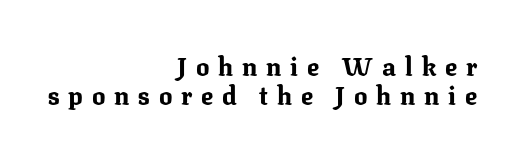
The image shows 25 px bold type, upright; set right-aligned, line spacing 1.18x, unusually wide letter spacing (+0.35 em), not underlined.
